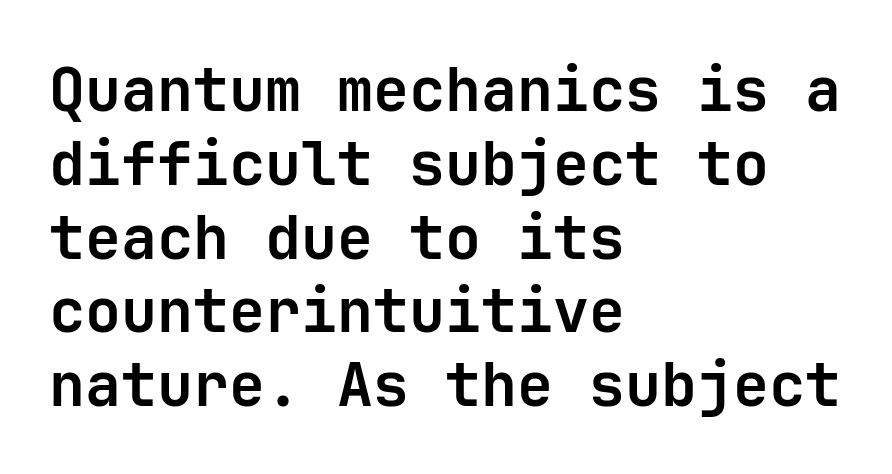
{"serif": "no", "italic": "no", "bold": "yes", "weight": "bold", "width": "normal", "stroke_contrast": "low", "x_height": "medium", "monospaced": "yes", "underline": "no", "align": "left", "line_spacing_ratio": 1.23, "letter_spacing": "normal", "letter_spacing_em": 0.0, "glyph_px": 60}
